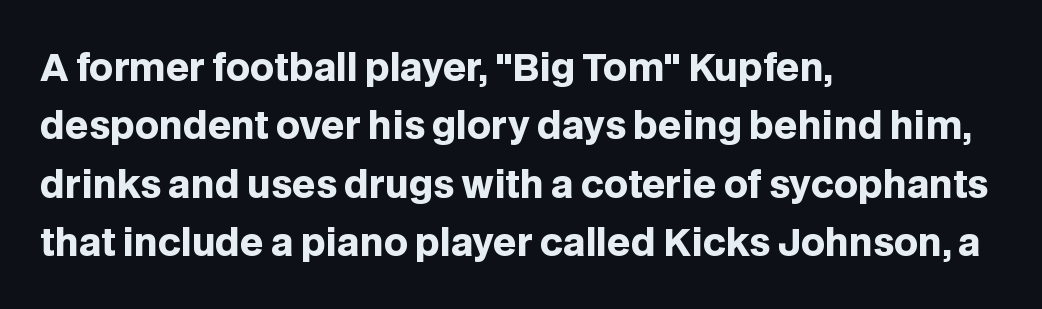
The image shows 37 px heavy sans-serif type, upright; set left-aligned, normal line spacing (1.58x), normal letter spacing, not underlined; low stroke contrast and a large x-height.
